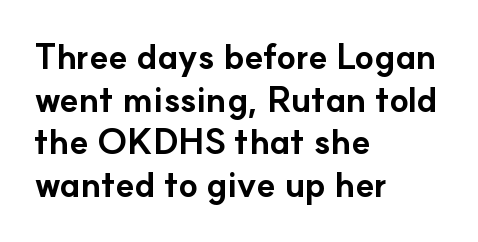
The face used here is a sans, in the tradition of grotesques and geometrics. Style check: upright. The zone under the glyphs is completely vacant. Note the varied advance widths — an 'i' is clearly narrower than an 'm'. The lines in this sample share a left origin and differ only in where they stop.
